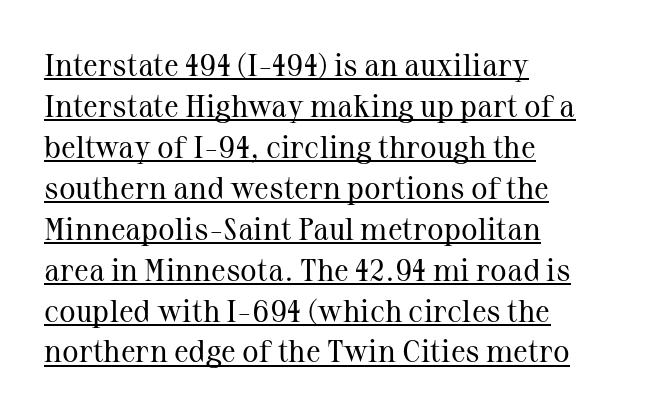
Q: Is the text bold? A: No.
Q: Is the text italic (slanted)? A: No, it is upright.
Q: Is the typeface a serif or a sans-serif typeface? A: Serif.
Q: Is the text underlined? A: Yes.
Q: How is the paragraph aligned? A: Left-aligned.
Q: Is the spacing between letters normal or unusually wide? A: Normal.
Q: Is the spacing between lines tight, normal or loose? A: Normal.
Q: Width (condensed, normal, or wide)? A: Normal.
Q: Stroke contrast? A: Medium.
Q: x-height? A: Medium.
Q: Monospaced? A: No.
